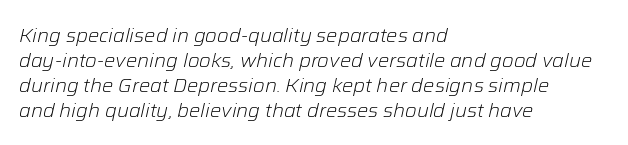
The characters are drawn with everyday or finer stroke widths. Bare-footed words on every line. In terms of letterspacing, this is plain default setting. The font's italic variant was chosen for this text.
